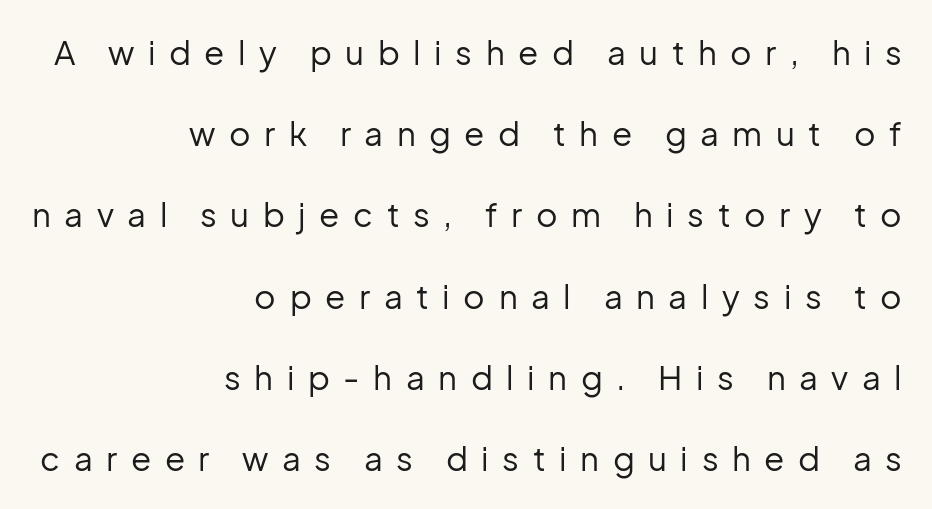
Q: Is the text bold? A: No.
Q: Is the text italic (slanted)? A: No, it is upright.
Q: Is the typeface a serif or a sans-serif typeface? A: Sans-serif.
Q: Is the text underlined? A: No.
Q: How is the paragraph aligned? A: Right-aligned.
Q: Is the spacing between letters normal or unusually wide? A: Unusually wide.
Q: Is the spacing between lines tight, normal or loose? A: Loose.
Q: Width (condensed, normal, or wide)? A: Normal.
Q: Stroke contrast? A: Low.
Q: x-height? A: Medium.
Q: Monospaced? A: No.
